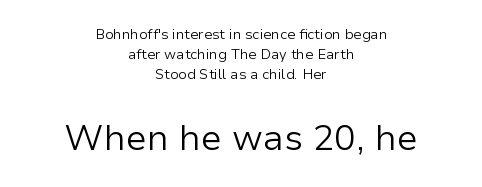
Posture: vertical. Reading down the block, each line starts at a different indent, mirrored at its end. The letters advance in unequal steps, a hallmark of proportional type. Are there feet on the stems? There aren't — it's a sans. Weight: in the light-to-regular range. Compare the two chunks: the lower has the greater cap height.
